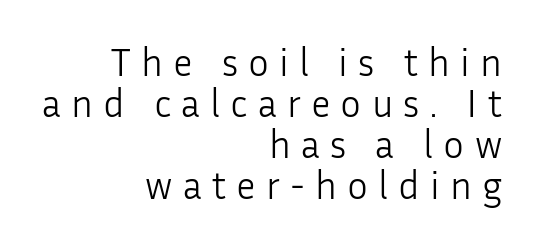
{"serif": "no", "italic": "no", "bold": "no", "weight": "light", "width": "normal", "stroke_contrast": "low", "x_height": "medium", "monospaced": "no", "underline": "no", "align": "right", "line_spacing": "tight", "line_spacing_ratio": 1.05, "letter_spacing": "wide", "letter_spacing_em": 0.26, "glyph_px": 39}
